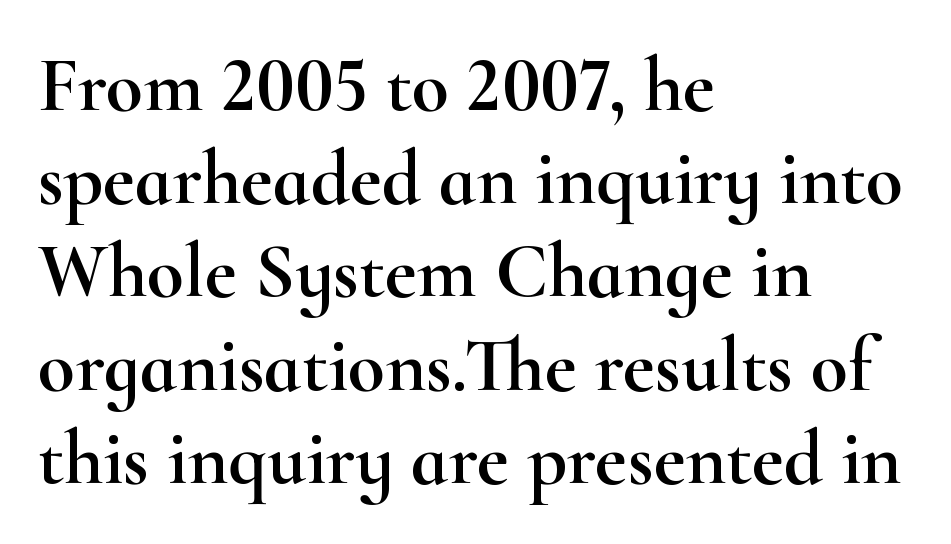
The image shows 77 px wide serif type, upright; set left-aligned, line spacing 1.21x, normal letter spacing, not underlined; high stroke contrast and a small x-height.
